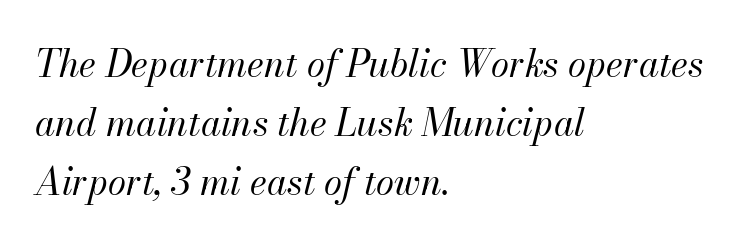
Casual observation: everything's shoved over to the left. The space between consecutive lines is moderate. Stem width sits at or under what a default text font uses. The lettering tilts uniformly, giving the passage an italic look. Is this a fixed-width face? No — the glyphs have proportional, varying widths.
